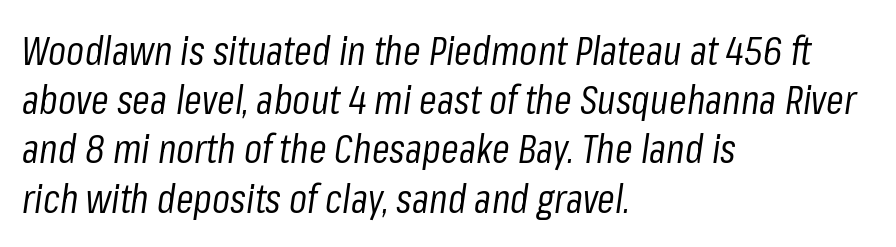
The image shows 40 px regular-weight, condensed type, italic (leaning right); set left-aligned, line spacing 1.23x, normal letter spacing, not underlined; low stroke contrast and a medium x-height.
